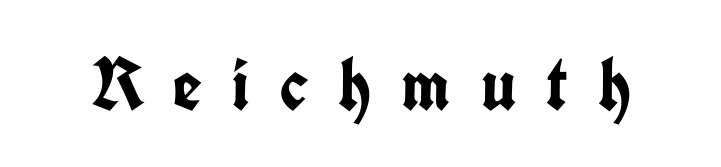
The image shows 75 px semibold, condensed sans-serif type, upright; set unusually wide letter spacing (+0.4 em), not underlined; low stroke contrast and a medium x-height.
